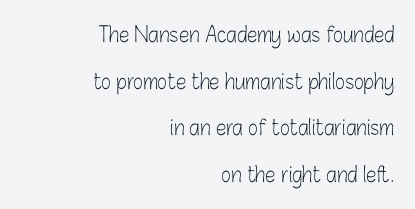
The image shows 21 px text type, upright; set right-aligned, loose line spacing (2.22x), normal letter spacing, not underlined.
